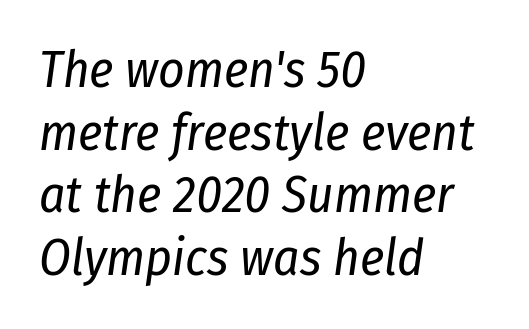
{"italic": "yes", "lean": "right", "slant_degrees": 8, "bold": "no", "weight": "regular", "width": "condensed", "stroke_contrast": "low", "x_height": "medium", "monospaced": "no", "underline": "no", "align": "left", "line_spacing_ratio": 1.23, "letter_spacing": "normal", "letter_spacing_em": 0.0, "glyph_px": 51}
